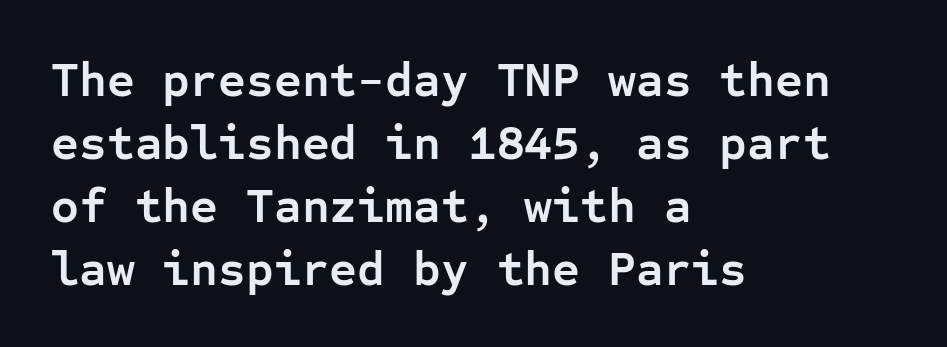
{"serif": "no", "italic": "no", "bold": "yes", "weight": "semibold", "width": "normal", "stroke_contrast": "low", "x_height": "medium", "monospaced": "yes", "underline": "no", "align": "left", "line_spacing": "normal", "line_spacing_ratio": 1.31, "letter_spacing": "normal", "letter_spacing_em": 0.0, "glyph_px": 48}
